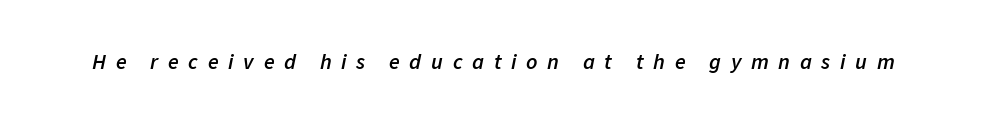
Q: Is the text bold? A: Semi-bold.
Q: Is the text italic (slanted)? A: Yes, it leans right by about 11 degrees.
Q: Is the text underlined? A: No.
Q: Is the spacing between letters normal or unusually wide? A: Unusually wide.
